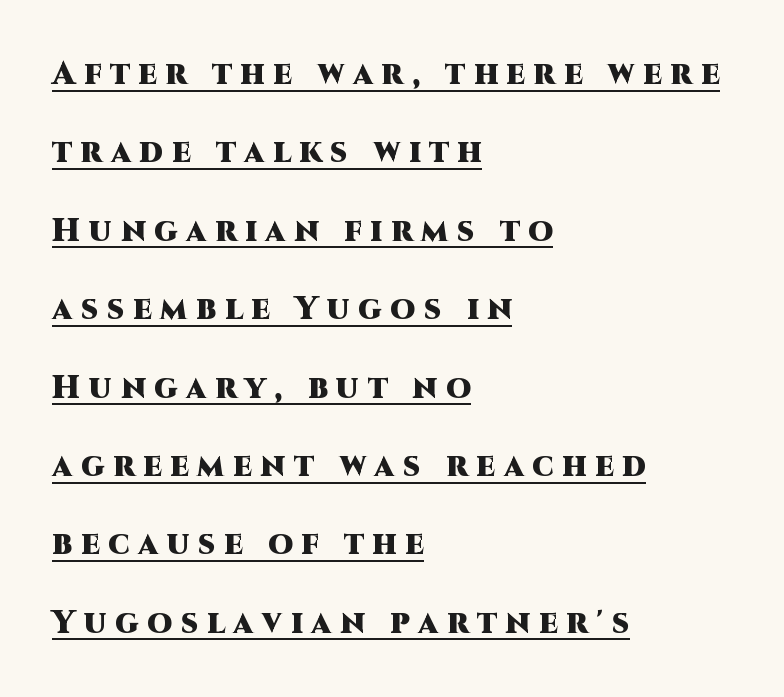
Letterform terminals end flat and unadorned throughout the passage. The rendered words wear a rule along their underside. Someone cranked the tracking dial way up on this one. Line spacing here is loose.
